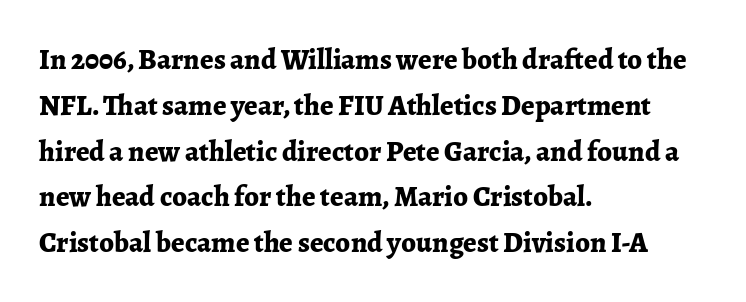
Q: Is the text bold? A: Yes.
Q: Is the text italic (slanted)? A: No, it is upright.
Q: Is the typeface a serif or a sans-serif typeface? A: Serif.
Q: Is the text underlined? A: No.
Q: How is the paragraph aligned? A: Left-aligned.
Q: Is the spacing between letters normal or unusually wide? A: Normal.
Q: Is the spacing between lines tight, normal or loose? A: Normal.
Q: Width (condensed, normal, or wide)? A: Normal.
Q: Stroke contrast? A: Low.
Q: x-height? A: Medium.
Q: Monospaced? A: No.
